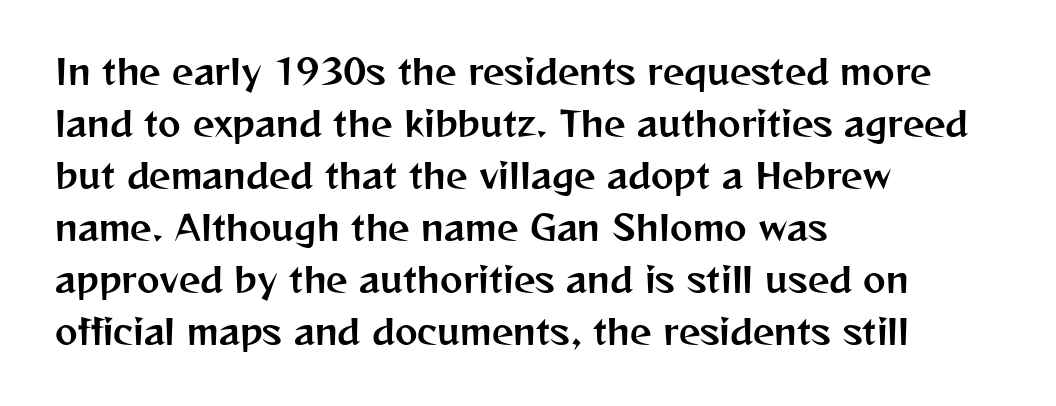
Q: Is the text italic (slanted)? A: No, it is upright.
Q: Is the typeface a serif or a sans-serif typeface? A: Sans-serif.
Q: Is the text underlined? A: No.
Q: How is the paragraph aligned? A: Left-aligned.
Q: Is the spacing between letters normal or unusually wide? A: Normal.
Q: Is the spacing between lines tight, normal or loose? A: Normal.
Q: Width (condensed, normal, or wide)? A: Normal.
Q: Stroke contrast? A: Medium.
Q: x-height? A: Medium.
Q: Monospaced? A: No.
